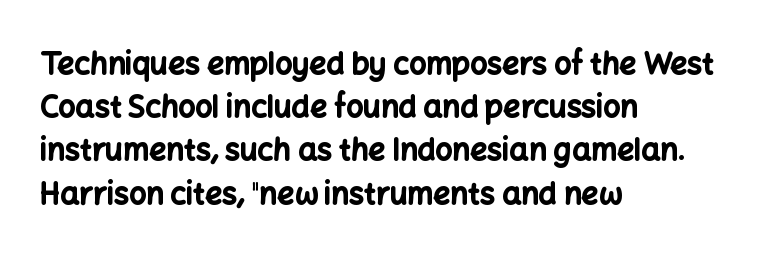
Q: Is the text bold? A: Yes.
Q: Is the text italic (slanted)? A: No, it is upright.
Q: Is the typeface a serif or a sans-serif typeface? A: Sans-serif.
Q: Is the text underlined? A: No.
Q: How is the paragraph aligned? A: Left-aligned.
Q: Is the spacing between letters normal or unusually wide? A: Normal.
Q: Is the spacing between lines tight, normal or loose? A: Normal.
Q: Width (condensed, normal, or wide)? A: Normal.
Q: Stroke contrast? A: Low.
Q: x-height? A: Medium.
Q: Monospaced? A: No.
